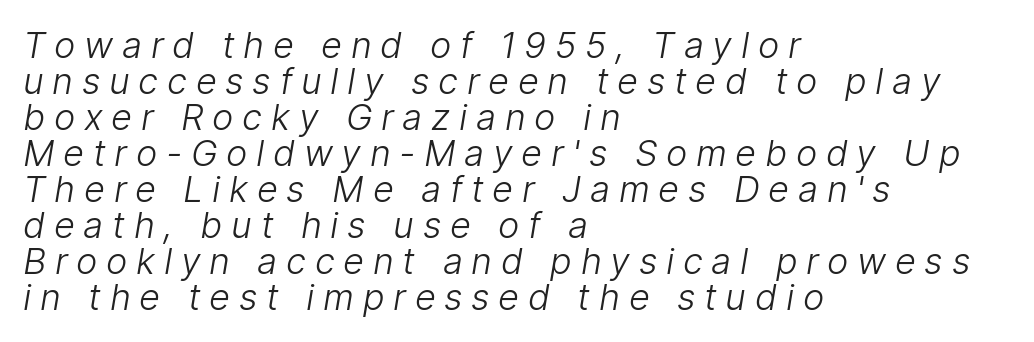
{"serif": "no", "bold": "no", "weight": "light", "width": "normal", "stroke_contrast": "low", "x_height": "medium", "monospaced": "no", "underline": "no", "align": "left", "line_spacing": "tight", "line_spacing_ratio": 1.0, "letter_spacing": "wide", "letter_spacing_em": 0.24, "glyph_px": 36}
